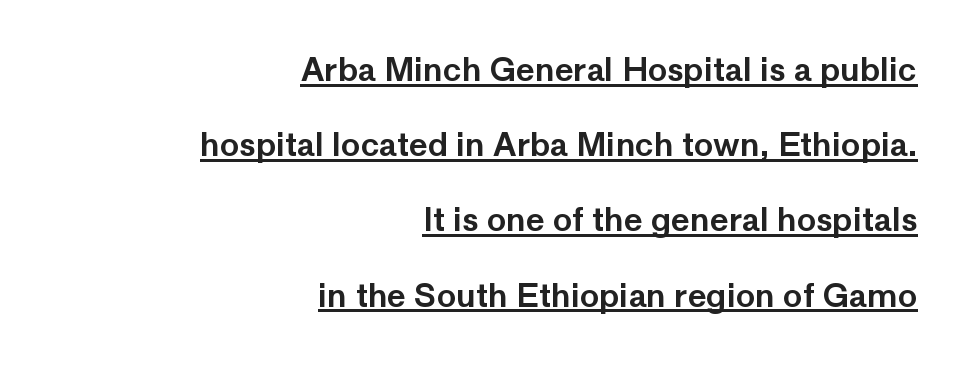
{"serif": "no", "italic": "no", "width": "normal", "stroke_contrast": "low", "x_height": "medium", "monospaced": "no", "underline": "yes", "align": "right", "line_spacing": "loose", "line_spacing_ratio": 2.35, "letter_spacing": "normal", "letter_spacing_em": 0.0, "glyph_px": 32}
